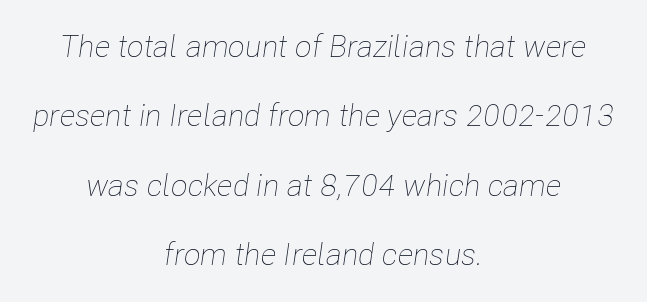
Q: Is the text bold? A: No.
Q: Is the text italic (slanted)? A: Yes, it leans right by about 8 degrees.
Q: Is the text underlined? A: No.
Q: How is the paragraph aligned? A: Centered.
Q: Is the spacing between letters normal or unusually wide? A: Normal.
Q: Is the spacing between lines tight, normal or loose? A: Loose.
Q: Width (condensed, normal, or wide)? A: Condensed.
Q: Stroke contrast? A: Low.
Q: x-height? A: Medium.
Q: Monospaced? A: No.
